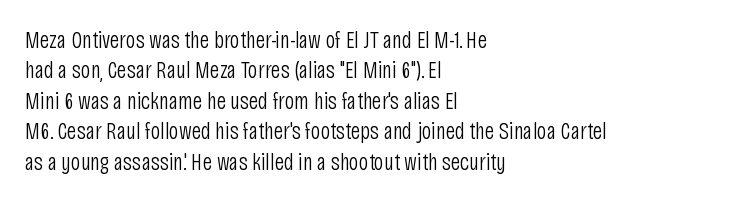
The image shows 24 px text type, upright; set left-aligned, normal line spacing (1.27x), normal letter spacing, not underlined.
